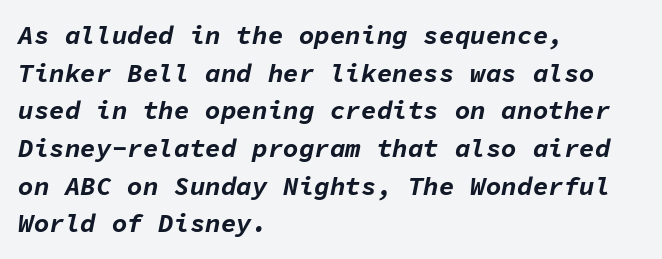
Q: Is the text bold? A: Yes.
Q: Is the text italic (slanted)? A: Yes, it leans right by about 11 degrees.
Q: Is the text underlined? A: No.
Q: How is the paragraph aligned? A: Left-aligned.
Q: Is the spacing between letters normal or unusually wide? A: Normal.
Q: Is the spacing between lines tight, normal or loose? A: Normal.
